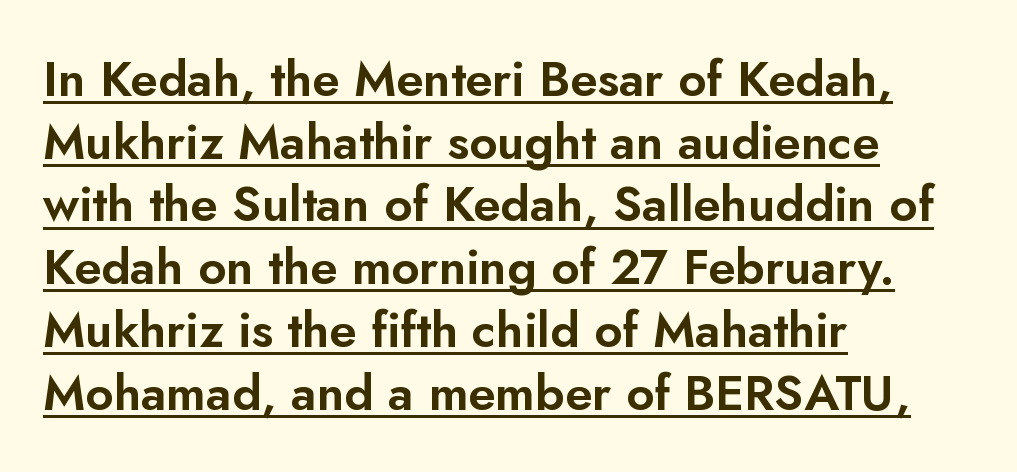
{"serif": "no", "italic": "no", "width": "normal", "stroke_contrast": "low", "x_height": "small", "monospaced": "no", "underline": "yes", "align": "left", "line_spacing": "normal", "line_spacing_ratio": 1.28, "letter_spacing": "normal", "letter_spacing_em": 0.0, "glyph_px": 49}
